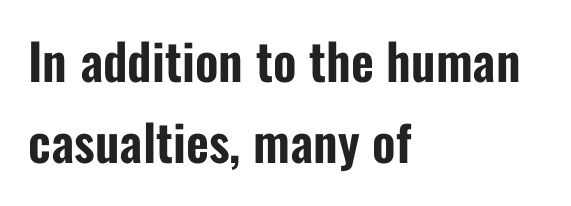
The image shows 50 px condensed sans-serif type, upright; set left-aligned, normal line spacing (1.63x), normal letter spacing, not underlined; low stroke contrast and a medium x-height.
